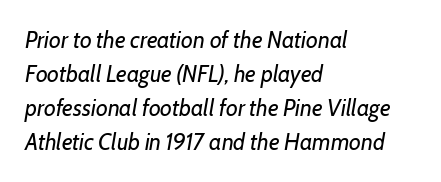
Q: Is the text bold? A: No.
Q: Is the text italic (slanted)? A: Yes, it leans right by about 7 degrees.
Q: Is the text underlined? A: No.
Q: How is the paragraph aligned? A: Left-aligned.
Q: Is the spacing between letters normal or unusually wide? A: Normal.
Q: Is the spacing between lines tight, normal or loose? A: Normal.
